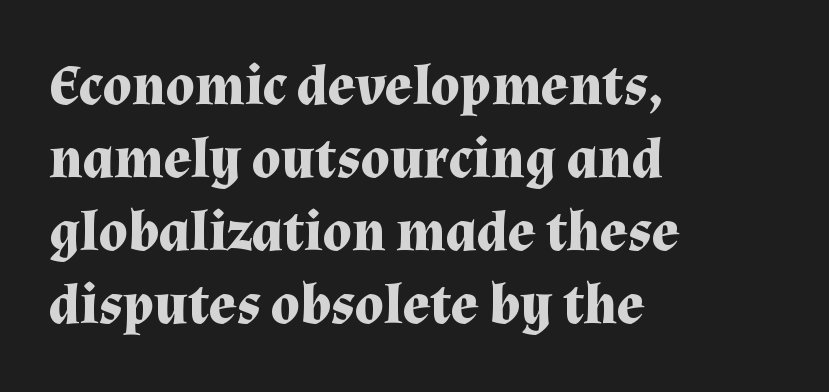
Typographic density is high because the face is bold. The passage shown is typed in a proportional face where columns would drift. The gap between lines stays unmarked. Evenly set lines give the paragraph a standard silhouette. Caption: multi-line text, flush left, ragged right.
